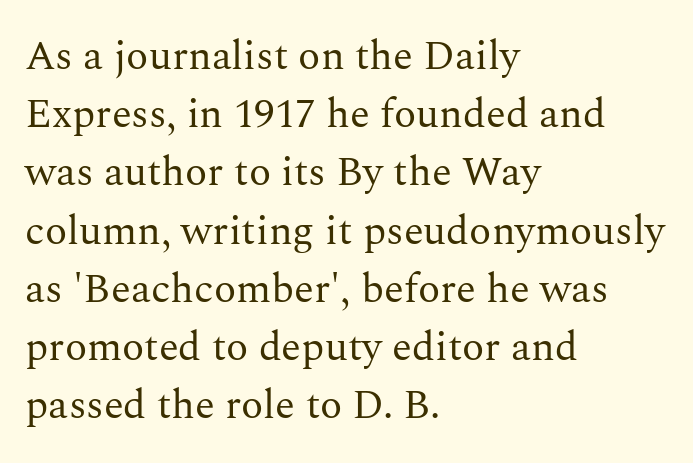
Q: Is the text bold? A: No.
Q: Is the text italic (slanted)? A: No, it is upright.
Q: Is the typeface a serif or a sans-serif typeface? A: Serif.
Q: Is the text underlined? A: No.
Q: How is the paragraph aligned? A: Left-aligned.
Q: Is the spacing between letters normal or unusually wide? A: Normal.
Q: Is the spacing between lines tight, normal or loose? A: Normal.
Q: Width (condensed, normal, or wide)? A: Normal.
Q: Stroke contrast? A: Medium.
Q: x-height? A: Medium.
Q: Monospaced? A: No.
